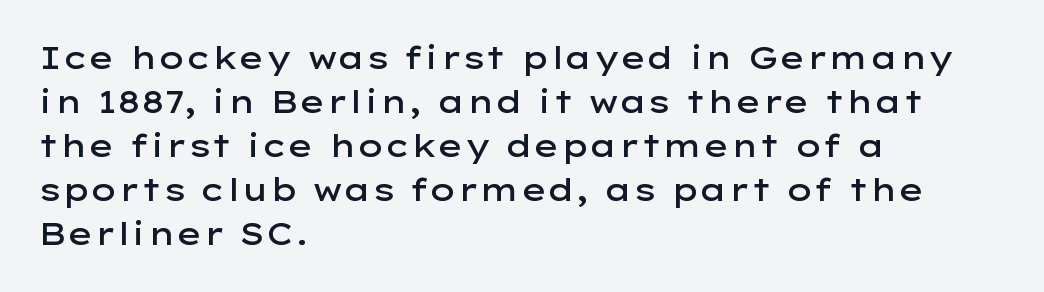
Q: Is the text bold? A: Semi-bold.
Q: Is the text italic (slanted)? A: No, it is upright.
Q: Is the typeface a serif or a sans-serif typeface? A: Sans-serif.
Q: Is the text underlined? A: No.
Q: How is the paragraph aligned? A: Left-aligned.
Q: Is the spacing between letters normal or unusually wide? A: Normal.
Q: Is the spacing between lines tight, normal or loose? A: Normal.
Q: Width (condensed, normal, or wide)? A: Wide.
Q: Stroke contrast? A: Low.
Q: x-height? A: Medium.
Q: Monospaced? A: No.
